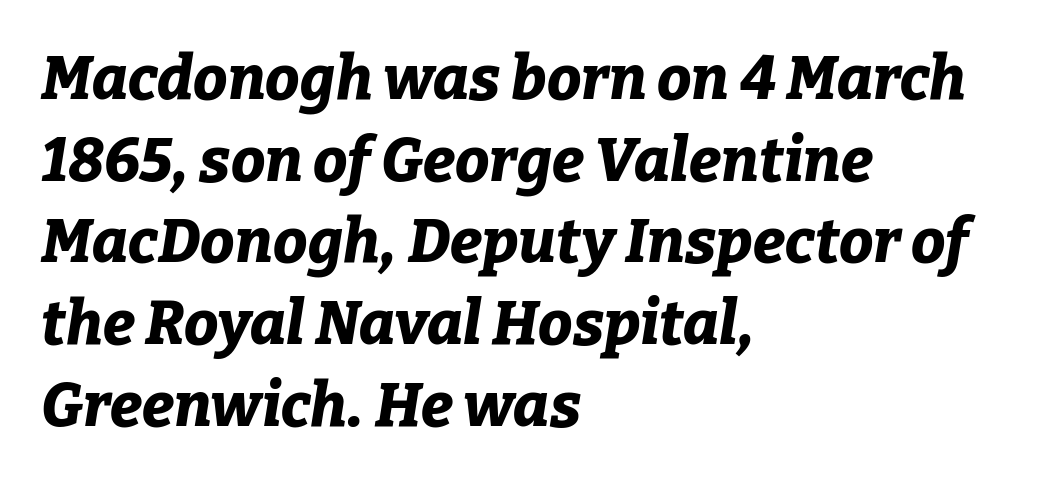
Anything drawn beneath the words? Only blank space. The letters advance in unequal steps, a hallmark of proportional type. A typesetter would call this leading conventional body-copy spacing. Honestly, the letter spacing is just normal — you wouldn't notice it. Horizontal alignment here is leftward, the default for most running prose. On the weight axis this lands at bold, roughly 700.
